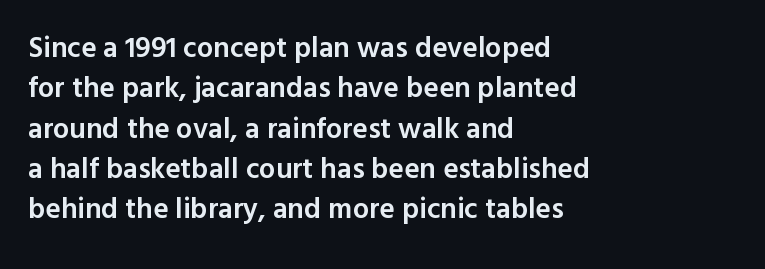
The image shows 29 px semibold sans-serif type, upright; set left-aligned, normal line spacing (1.39x), normal letter spacing, not underlined; a medium x-height.
